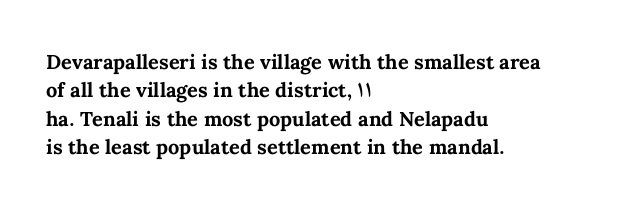
The image shows 20 px bold type, upright; set left-aligned, normal line spacing (1.42x), normal letter spacing, not underlined.
